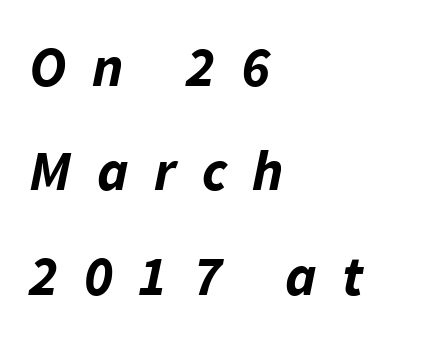
The image shows 57 px bold type, italic (leaning right); set left-aligned, line spacing 1.83x, unusually wide letter spacing (+0.45 em), not underlined; low stroke contrast and a medium x-height.
